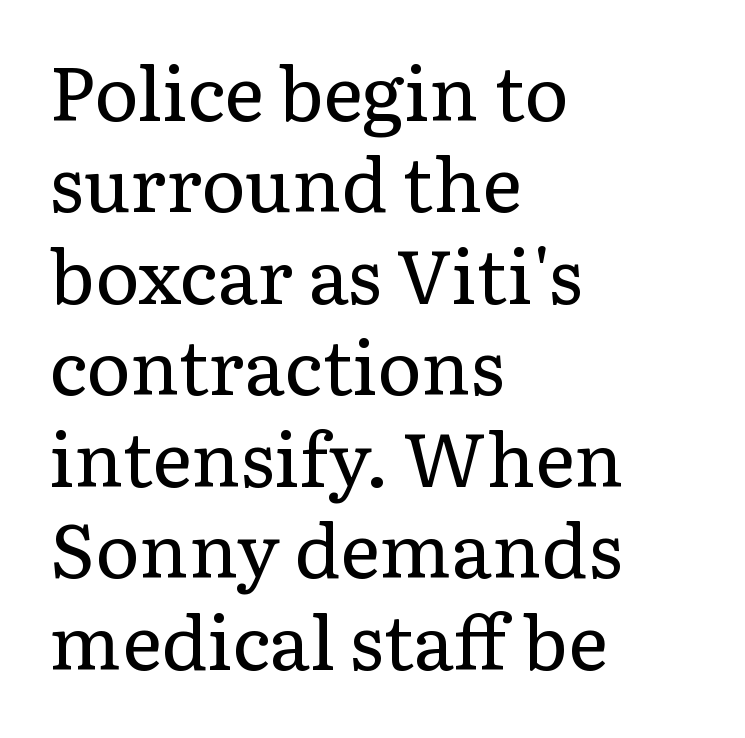
{"serif": "yes", "italic": "no", "bold": "no", "weight": "regular", "width": "normal", "stroke_contrast": "low", "x_height": "medium", "monospaced": "no", "underline": "no", "align": "left", "line_spacing_ratio": 1.22, "letter_spacing": "normal", "letter_spacing_em": 0.0, "glyph_px": 75}
